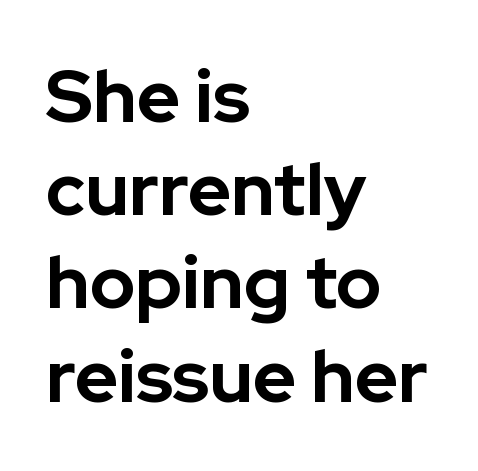
The image shows 74 px bold sans-serif type, upright; set left-aligned, normal line spacing (1.26x), normal letter spacing, not underlined; low stroke contrast and a medium x-height.
